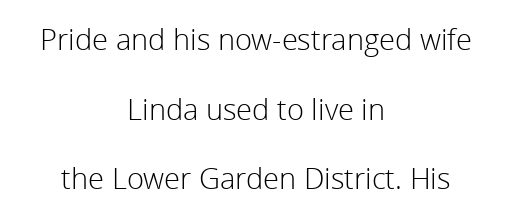
{"serif": "no", "italic": "no", "bold": "no", "weight": "light", "width": "normal", "x_height": "medium", "monospaced": "no", "underline": "no", "align": "center", "line_spacing": "loose", "line_spacing_ratio": 2.4, "letter_spacing": "normal", "letter_spacing_em": 0.0, "glyph_px": 29}
